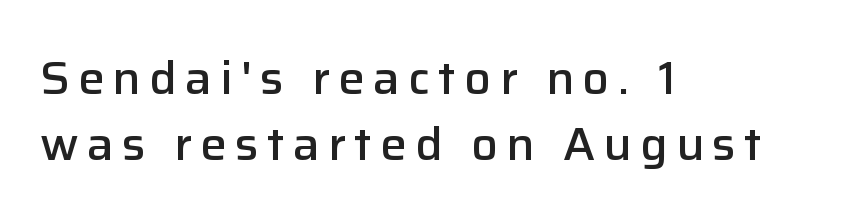
{"serif": "no", "italic": "no", "bold": "semi", "weight": "semibold", "width": "normal", "stroke_contrast": "low", "x_height": "medium", "monospaced": "no", "underline": "no", "align": "left", "line_spacing": "normal", "line_spacing_ratio": 1.41, "glyph_px": 47}
